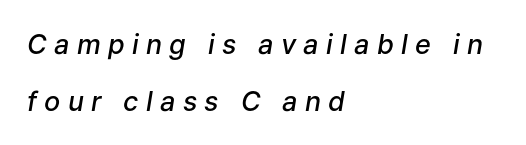
Q: Is the text bold? A: Semi-bold.
Q: Is the text italic (slanted)? A: Yes, it leans right by about 9 degrees.
Q: Is the text underlined? A: No.
Q: How is the paragraph aligned? A: Left-aligned.
Q: Is the spacing between letters normal or unusually wide? A: Unusually wide.
Q: Is the spacing between lines tight, normal or loose? A: Loose.
